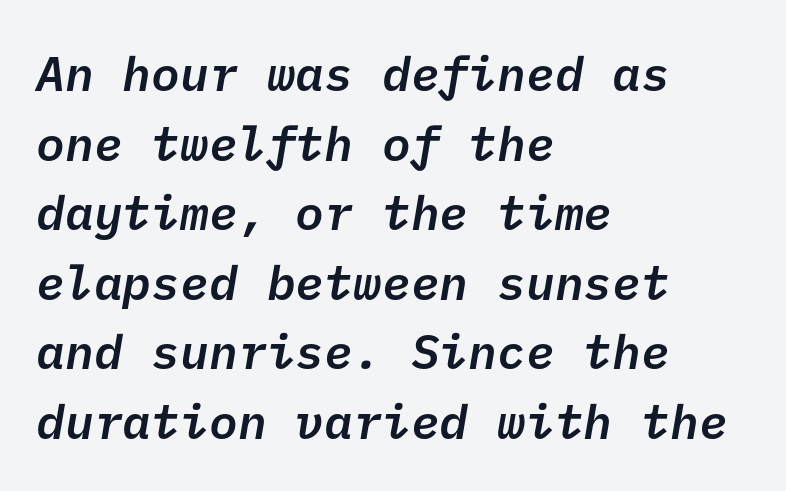
{"serif": "no", "bold": "semi", "weight": "semibold", "width": "normal", "stroke_contrast": "low", "x_height": "medium", "underline": "no", "align": "left", "line_spacing": "normal", "line_spacing_ratio": 1.45, "letter_spacing": "normal", "letter_spacing_em": 0.0, "glyph_px": 48}
